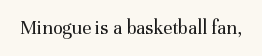
Posture: upright roman. Short note: letters normally spaced. The weight would be labelled regular, book, light, or lighter still. Lines of text with bare space underneath.
